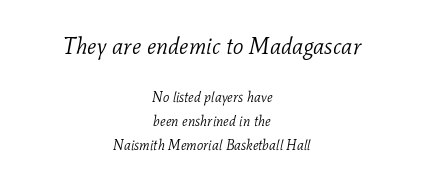
Compared with typical paragraphs, the rows here are spaced about the same. The text carries the slant typical of an italic or oblique font. In this sample the first text group is rendered at the bigger scale. The letterforms sit at book weight or below. The setting favours the middle, as headings and verse often do. The line texture is even and compact thanks to regular tracking.
